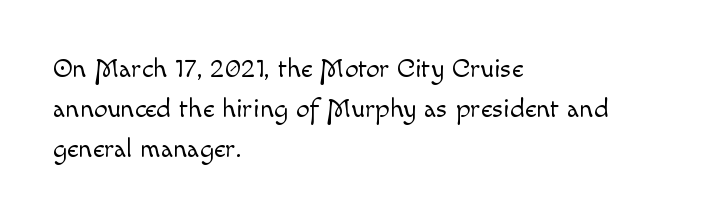
Italic: no, the glyphs are upright roman. Observe the ordinary spacing: letters are neighbours, not strangers. Line spacing here is normal. The zone under the glyphs is completely vacant. These lines stack with their left ends in a neat column.
